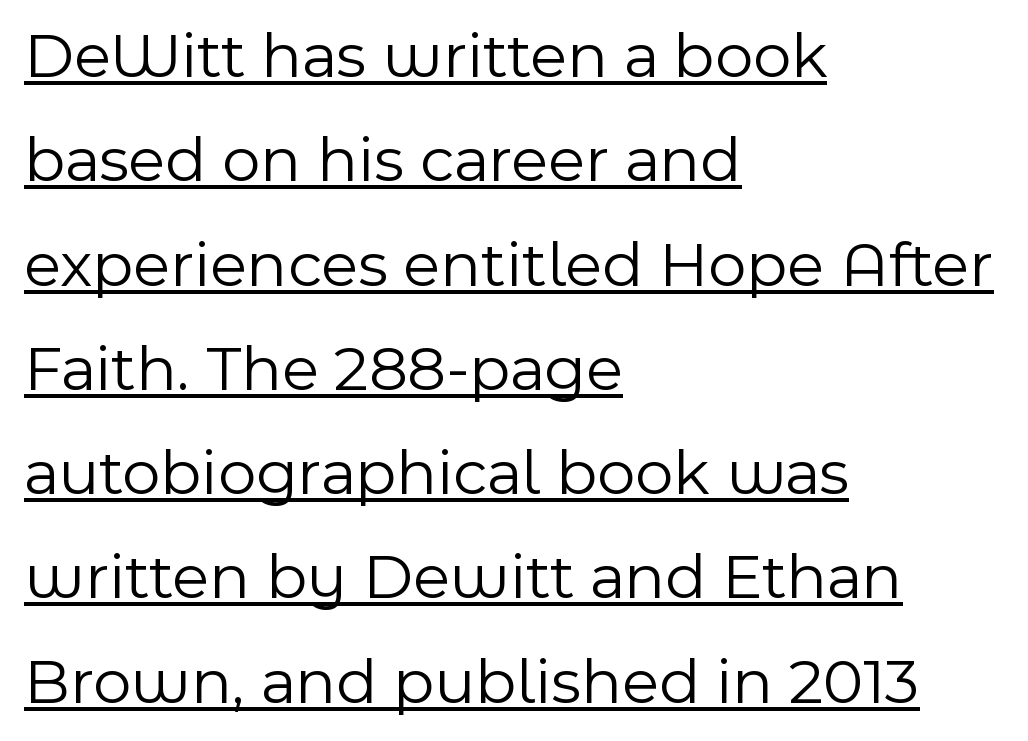
Tracking value appears to be zero — textbook default spacing. Ordinary non-slanted type is in use. If you drew a ruler down the left edge, every line would touch it. The passage shown is typed in a proportional face where columns would drift. Caption: face not bold, strokes unweighted.
